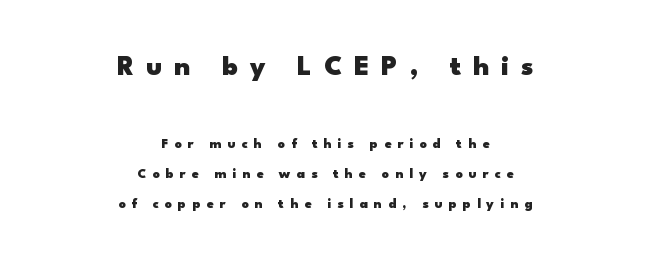
Proportional: the letters do not fall into vertical columns. Typesetter's note — upper block bumped up in size, lower block left smaller. Baseline-to-baseline distance is far greater than the letter height. These lines stack symmetrically, like a column narrowing and widening about its center.
